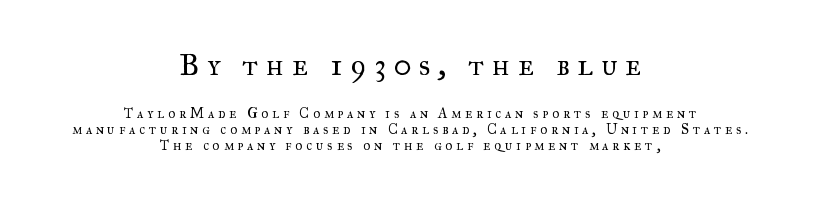
The image shows 30 px regular-weight serif type, upright; set centered, tight line spacing (1.13x), unusually wide letter spacing (+0.26 em), not underlined; the first (top) block is 2.14x larger; medium stroke contrast and a small x-height.
